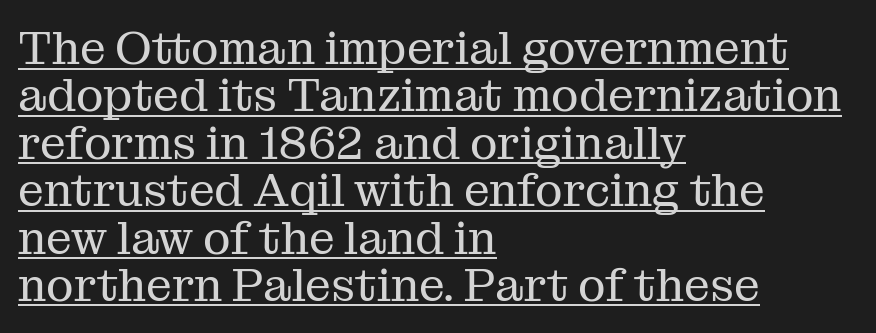
Q: Is the text bold? A: No.
Q: Is the text italic (slanted)? A: No, it is upright.
Q: Is the typeface a serif or a sans-serif typeface? A: Serif.
Q: Is the text underlined? A: Yes.
Q: How is the paragraph aligned? A: Left-aligned.
Q: Is the spacing between letters normal or unusually wide? A: Normal.
Q: Is the spacing between lines tight, normal or loose? A: Tight.
Q: Width (condensed, normal, or wide)? A: Normal.
Q: Stroke contrast? A: Medium.
Q: x-height? A: Medium.
Q: Monospaced? A: No.
